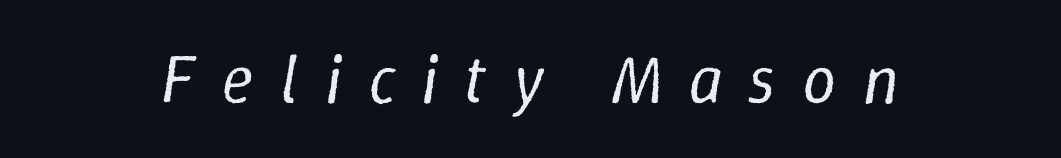
Q: Is the text bold? A: No.
Q: Is the text italic (slanted)? A: Yes, it leans right by about 9 degrees.
Q: Is the text underlined? A: No.
Q: How is the paragraph aligned? A: Centered.
Q: Is the spacing between letters normal or unusually wide? A: Unusually wide.
Q: Width (condensed, normal, or wide)? A: Normal.
Q: Stroke contrast? A: Low.
Q: x-height? A: Medium.
Q: Monospaced? A: No.
